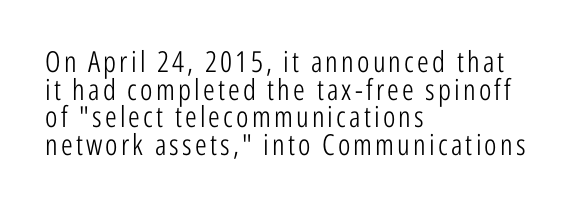
The image shows 29 px light, condensed sans-serif type, upright; set left-aligned, tight line spacing (0.95x), not underlined; low stroke contrast and a medium x-height.
